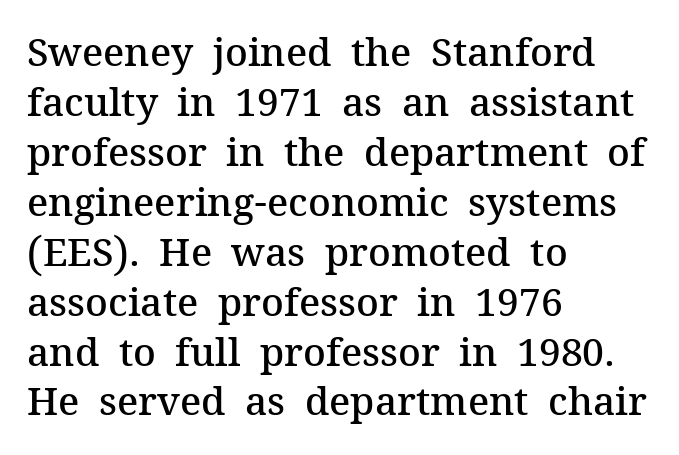
The vertical gap from one line to the next is medium. Does the weight exceed regular? Yes, but only to semibold. Check the space under the baseline: it is left empty. The letters advance in unequal steps, a hallmark of proportional type. Short note: letters normally spaced.
